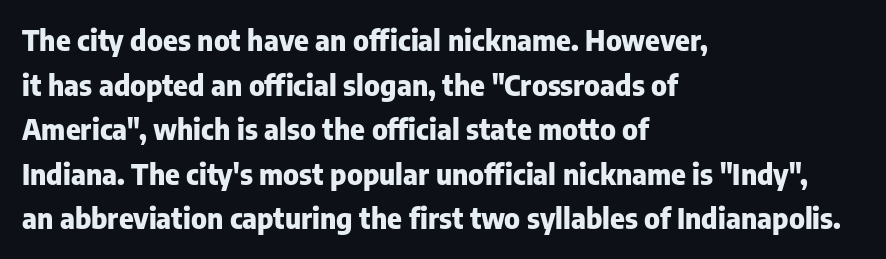
The image shows 28 px heavy sans-serif type, upright; set left-aligned, normal line spacing (1.59x), normal letter spacing, not underlined; low stroke contrast and a medium x-height.
